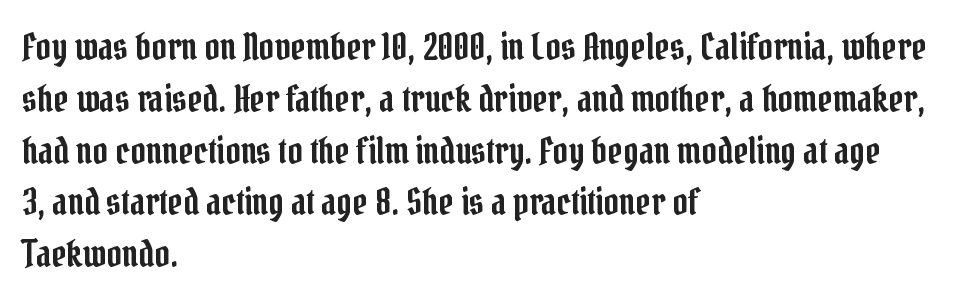
{"serif": "yes", "italic": "no", "width": "condensed", "stroke_contrast": "low", "x_height": "medium", "monospaced": "no", "underline": "no", "align": "left", "line_spacing": "normal", "line_spacing_ratio": 1.4, "letter_spacing": "normal", "letter_spacing_em": 0.0, "glyph_px": 37}
